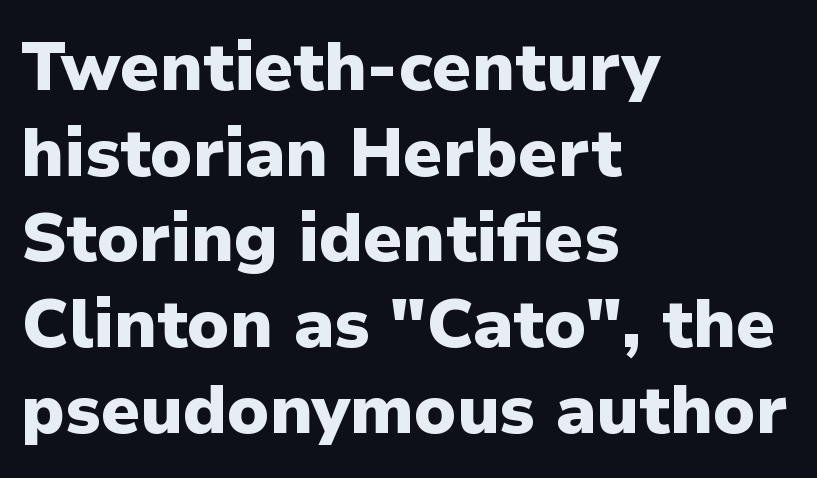
{"serif": "no", "italic": "no", "bold": "yes", "weight": "heavy", "width": "normal", "stroke_contrast": "low", "x_height": "medium", "monospaced": "no", "underline": "no", "align": "left", "line_spacing": "normal", "line_spacing_ratio": 1.26, "letter_spacing": "normal", "letter_spacing_em": 0.0, "glyph_px": 68}
